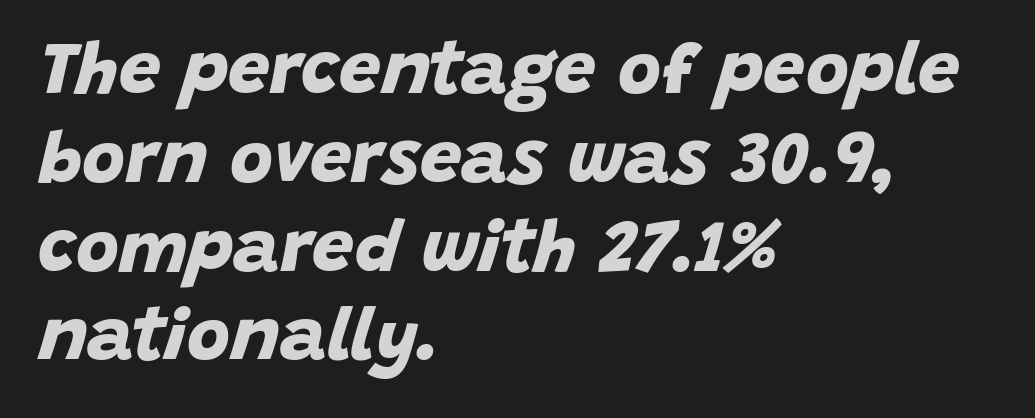
{"serif": "no", "bold": "yes", "weight": "bold", "width": "normal", "stroke_contrast": "low", "x_height": "large", "monospaced": "no", "underline": "no", "align": "left", "line_spacing_ratio": 1.2, "letter_spacing": "normal", "letter_spacing_em": 0.0, "glyph_px": 74}
